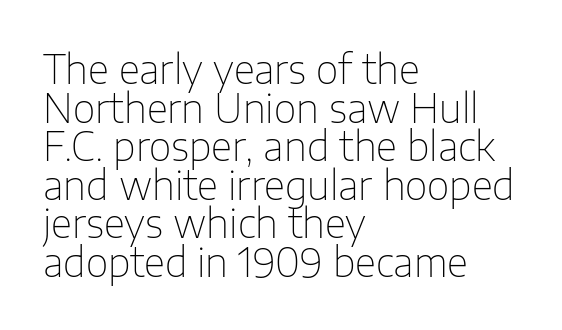
Q: Is the text bold? A: No.
Q: Is the text italic (slanted)? A: No, it is upright.
Q: Is the typeface a serif or a sans-serif typeface? A: Sans-serif.
Q: Is the text underlined? A: No.
Q: How is the paragraph aligned? A: Left-aligned.
Q: Is the spacing between letters normal or unusually wide? A: Normal.
Q: Is the spacing between lines tight, normal or loose? A: Tight.
Q: Width (condensed, normal, or wide)? A: Normal.
Q: Stroke contrast? A: Low.
Q: x-height? A: Medium.
Q: Monospaced? A: No.
